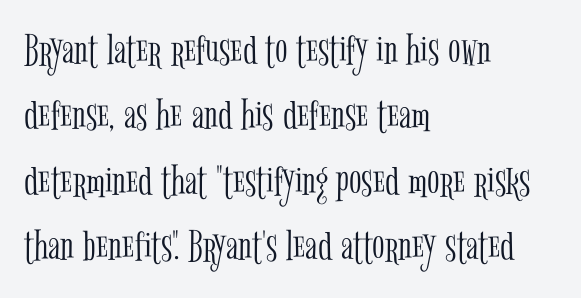
The image shows 46 px light, condensed serif type, upright; set left-aligned, normal line spacing (1.42x), normal letter spacing, not underlined; low stroke contrast and a medium x-height.
